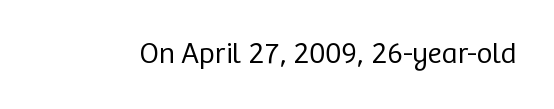
Nope, not italic — everything's standing straight. No letter is thick-stroked: the sample isn't bold. Plain, unruled lines of type. I'd call this a sans setting — the letters go barefoot. Here the designer chose a conventional face with non-uniform glyph widths. The tracking reads as untouched default to a designer's eye.
